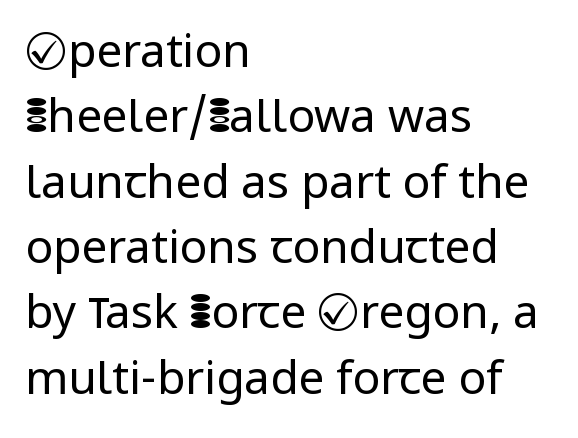
Q: Is the text bold? A: No.
Q: Is the text italic (slanted)? A: No, it is upright.
Q: Is the typeface a serif or a sans-serif typeface? A: Sans-serif.
Q: Is the text underlined? A: No.
Q: How is the paragraph aligned? A: Left-aligned.
Q: Is the spacing between letters normal or unusually wide? A: Normal.
Q: Is the spacing between lines tight, normal or loose? A: Normal.
Q: Width (condensed, normal, or wide)? A: Normal.
Q: Stroke contrast? A: Low.
Q: x-height? A: Medium.
Q: Monospaced? A: No.
